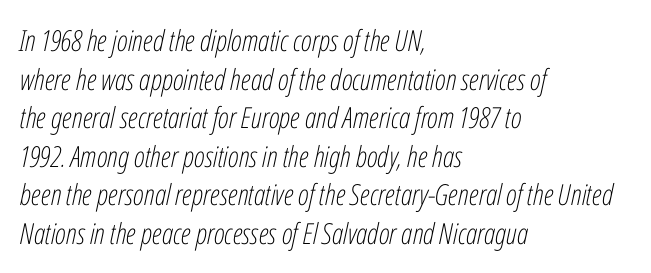
A normal amount of white space separates one row of letters from the next. What stands out about the letter spacing? Nothing — it is the standard amount. Leftover space on each line is placed entirely after the last word. No chunkiness to these letters — they're not bold. Proportional: the letters do not fall into vertical columns.
